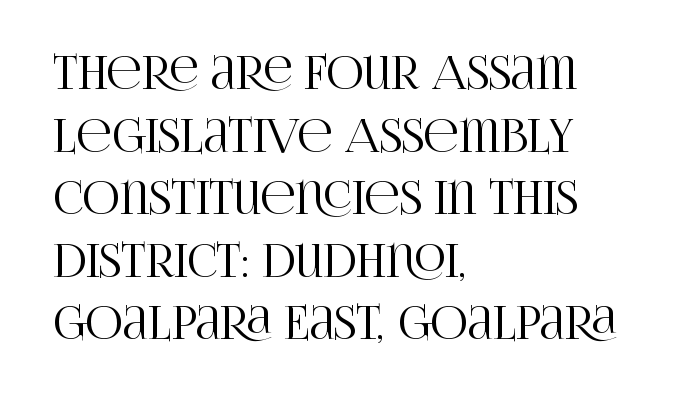
The image shows 46 px condensed serif type, upright; set left-aligned, normal line spacing (1.36x), normal letter spacing, not underlined; high stroke contrast and a large x-height.
